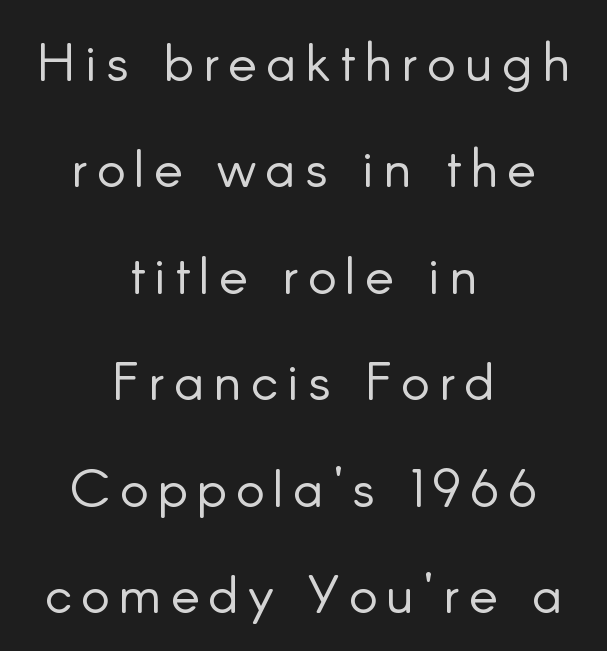
Q: Is the text bold? A: No.
Q: Is the text italic (slanted)? A: No, it is upright.
Q: Is the typeface a serif or a sans-serif typeface? A: Sans-serif.
Q: Is the text underlined? A: No.
Q: How is the paragraph aligned? A: Centered.
Q: Is the spacing between lines tight, normal or loose? A: Loose.
Q: Width (condensed, normal, or wide)? A: Normal.
Q: Stroke contrast? A: Low.
Q: x-height? A: Small.
Q: Monospaced? A: No.
